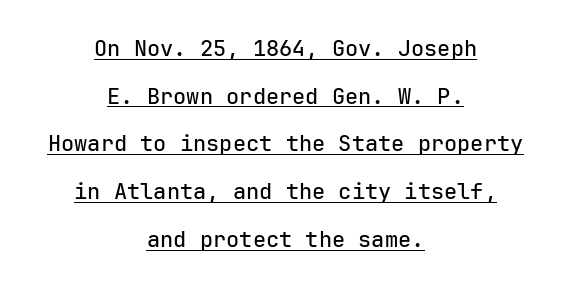
The paragraph shown floats in the horizontal middle. Designer's note — italics off, roman on. Each word holds together tightly as a unit, with standard inter-letter gaps. Like a heading marked for emphasis, these lines bear an underscore. The space between consecutive lines is lavish.
